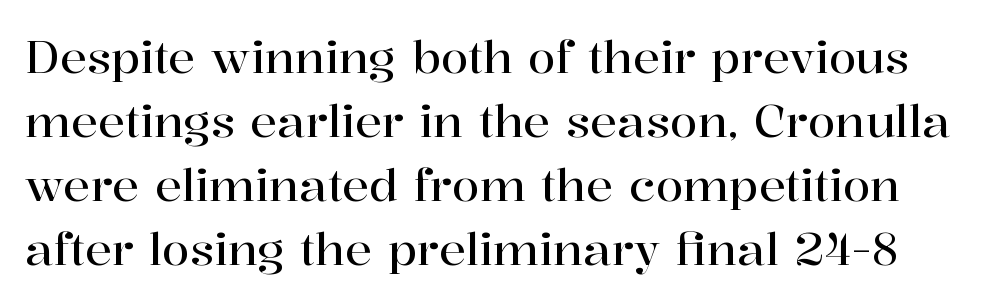
The image shows 45 px serif type, upright; set normal line spacing (1.42x), normal letter spacing, not underlined; high stroke contrast and a medium x-height.
